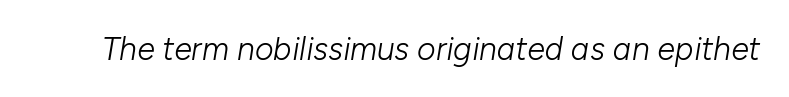
{"italic": "yes", "lean": "right", "slant_degrees": 10, "bold": "no", "weight": "light", "width": "normal", "stroke_contrast": "low", "x_height": "medium", "monospaced": "no", "underline": "no", "letter_spacing": "normal", "letter_spacing_em": 0.0, "glyph_px": 32}
